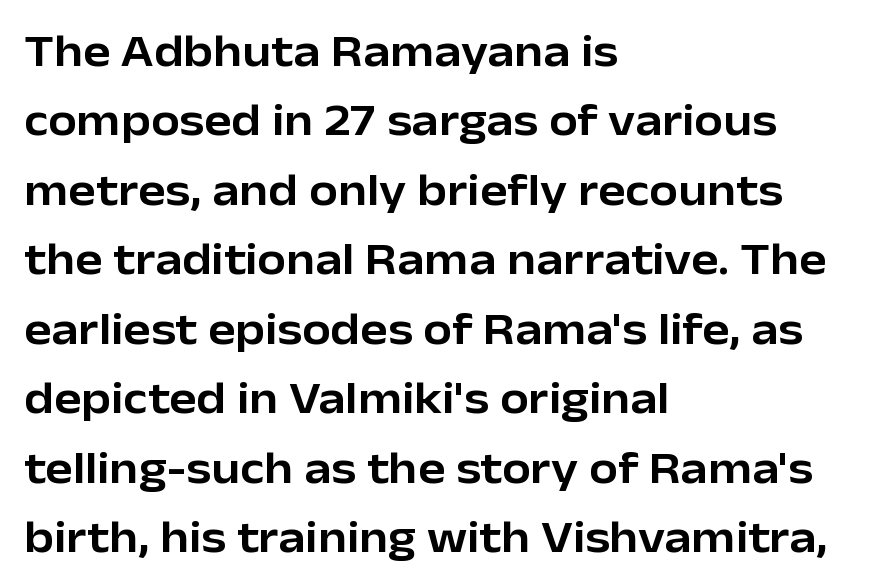
The letters stand upright; this is a roman face. A clean baseline with only descenders dipping below it. If you measured baseline to baseline, you'd find a middling distance. The face used here is a sans, in the tradition of grotesques and geometrics. Proportional: the letters do not fall into vertical columns. The rag falls on the right side of this text block.
